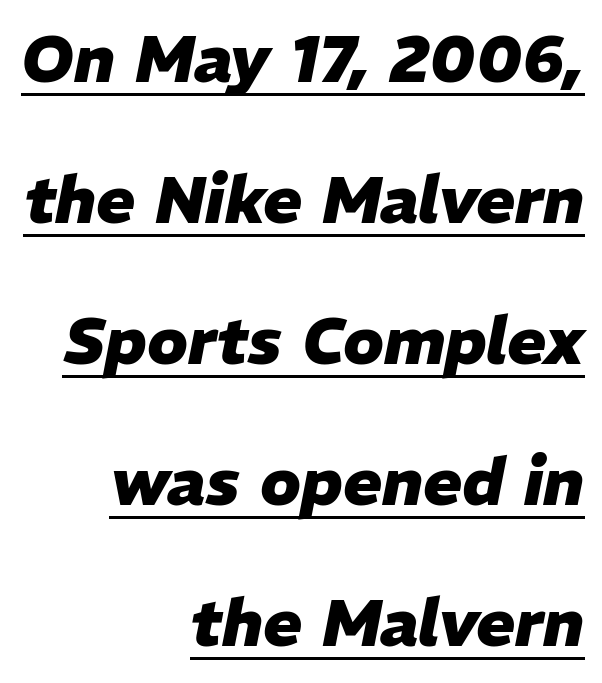
The image shows 65 px heavy type, italic (leaning right); set right-aligned, loose line spacing (2.17x), normal letter spacing, underlined; low stroke contrast and a medium x-height.
